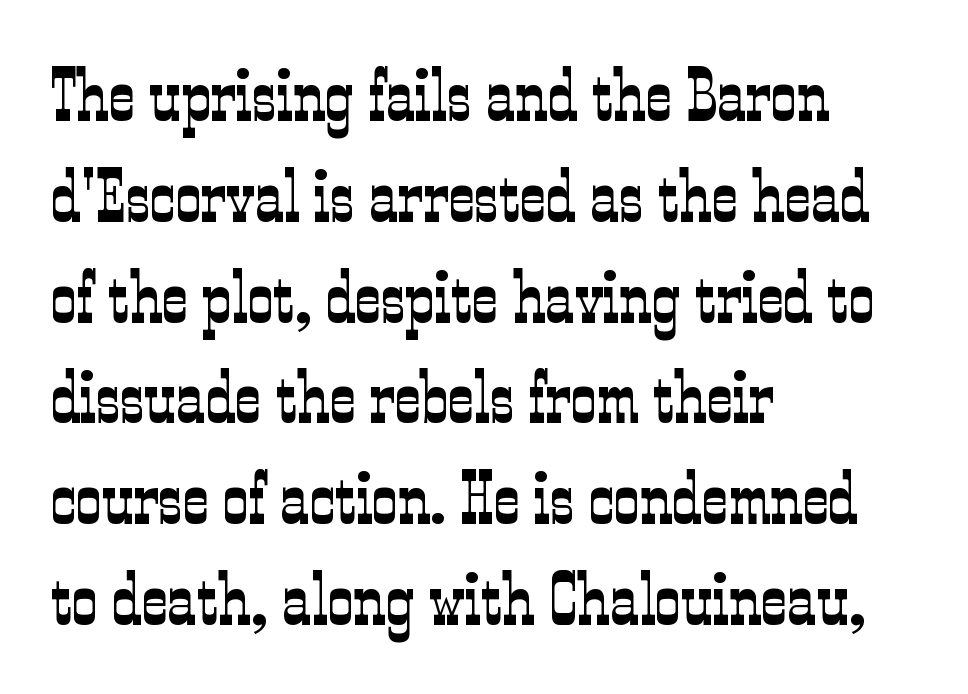
The passage shown is typeset with a serif family. The baseline area is clear. The tracking reads as untouched default to a designer's eye. Visually the block forms a straight wall on the left and a jagged coastline on the right. The rendering uses natural spacing where letterforms have individual widths.
